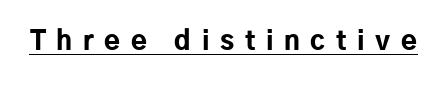
The image shows 26 px bold type, upright; set unusually wide letter spacing (+0.41 em), underlined.
